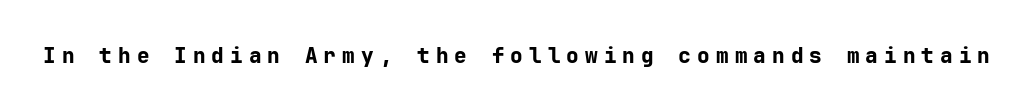
Q: Is the text bold? A: Yes.
Q: Is the text italic (slanted)? A: No, it is upright.
Q: Is the text underlined? A: No.
Q: Is the spacing between letters normal or unusually wide? A: Unusually wide.
